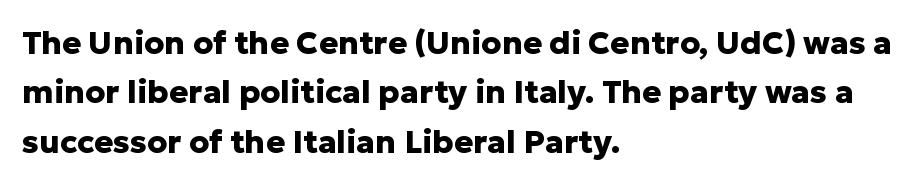
{"serif": "no", "italic": "no", "bold": "yes", "weight": "heavy", "width": "normal", "stroke_contrast": "low", "x_height": "medium", "monospaced": "no", "underline": "no", "align": "left", "line_spacing": "normal", "line_spacing_ratio": 1.54, "letter_spacing": "normal", "letter_spacing_em": 0.0, "glyph_px": 32}
